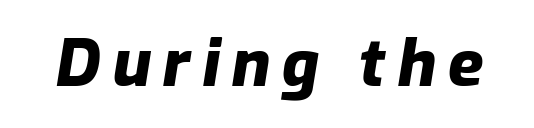
The image shows 65 px heavy type, italic (leaning right); set not underlined; low stroke contrast and a medium x-height.
